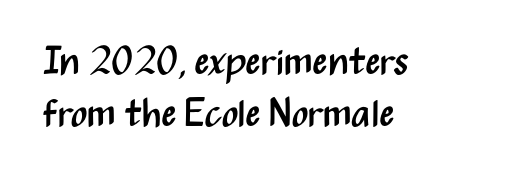
The image shows 39 px regular-weight, condensed sans-serif type, upright; set left-aligned, normal line spacing (1.33x), normal letter spacing, not underlined; medium stroke contrast and a medium x-height.
